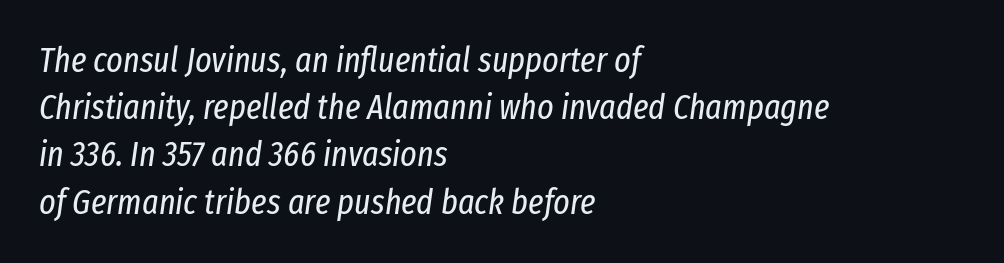
The designer left line spacing at the default. The axis of the letterforms is tilted away from vertical. Underline: absent. A typesetter would call this proportional, since set widths differ per character. The typesetter chose a ragged-right arrangement here. The font is comparable to plain body text, perhaps lighter.
